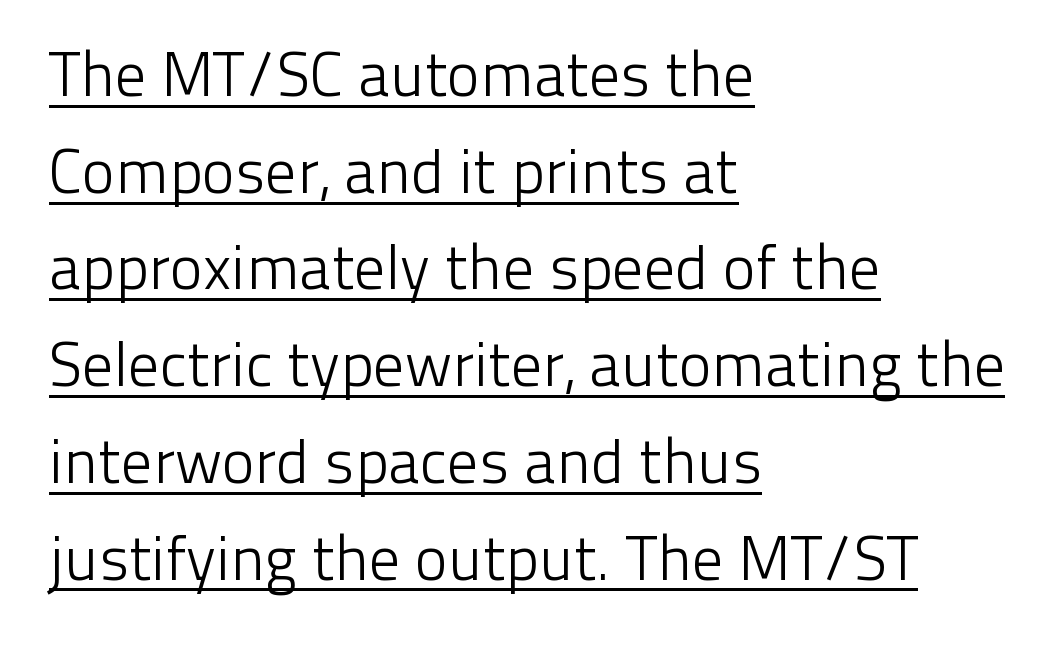
Q: Is the text bold? A: No.
Q: Is the text italic (slanted)? A: No, it is upright.
Q: Is the typeface a serif or a sans-serif typeface? A: Sans-serif.
Q: Is the text underlined? A: Yes.
Q: How is the paragraph aligned? A: Left-aligned.
Q: Is the spacing between letters normal or unusually wide? A: Normal.
Q: Is the spacing between lines tight, normal or loose? A: Normal.
Q: Width (condensed, normal, or wide)? A: Normal.
Q: Stroke contrast? A: Low.
Q: x-height? A: Medium.
Q: Monospaced? A: No.
